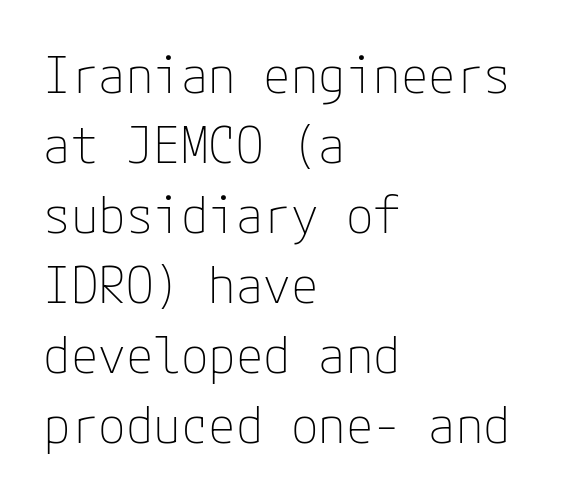
{"serif": "no", "italic": "no", "bold": "no", "weight": "thin", "width": "normal", "stroke_contrast": "low", "x_height": "medium", "underline": "no", "align": "left", "line_spacing": "normal", "line_spacing_ratio": 1.4, "letter_spacing": "normal", "letter_spacing_em": 0.0, "glyph_px": 50}
